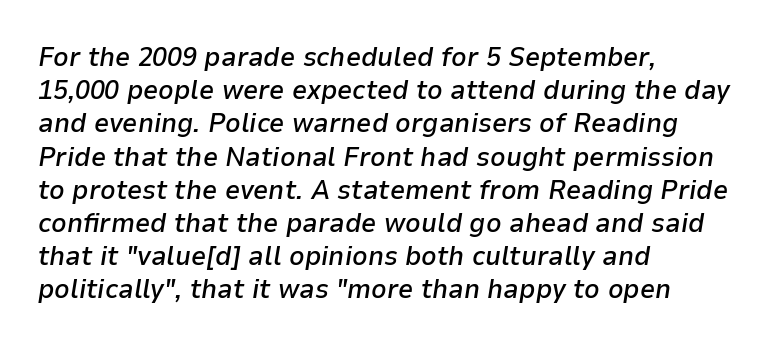
{"italic": "yes", "lean": "right", "slant_degrees": 9, "bold": "semi", "underline": "no", "align": "left", "line_spacing_ratio": 1.23, "letter_spacing": "normal", "letter_spacing_em": 0.0, "glyph_px": 27}
